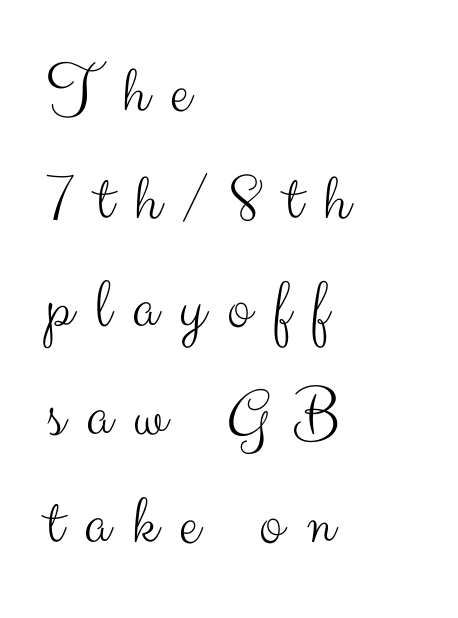
The image shows 71 px light sans-serif type; set left-aligned, normal line spacing (1.52x), unusually wide letter spacing (+0.31 em), not underlined; medium stroke contrast and a small x-height.
